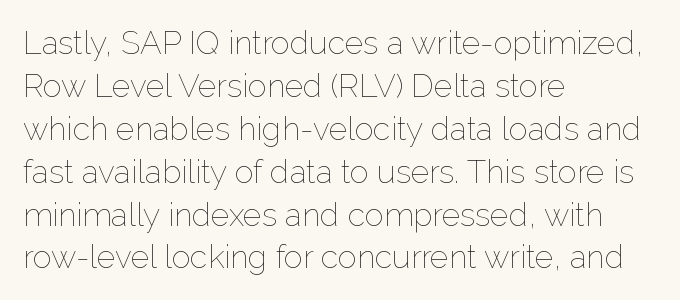
The image shows 32 px thin type, upright; set left-aligned, normal line spacing (1.34x), normal letter spacing, not underlined; low stroke contrast and a medium x-height.
